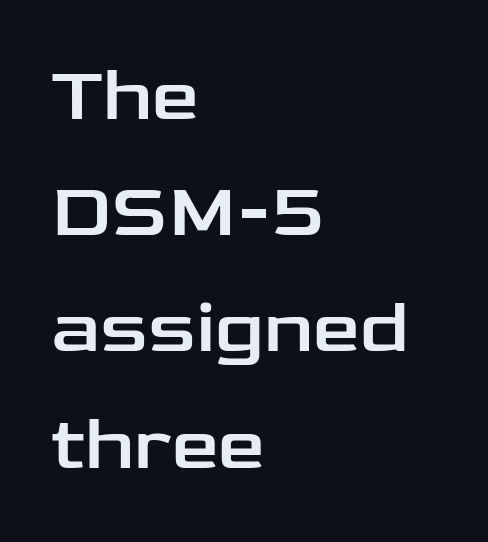
{"serif": "no", "italic": "no", "width": "wide", "stroke_contrast": "low", "x_height": "medium", "monospaced": "no", "underline": "no", "align": "left", "line_spacing": "normal", "line_spacing_ratio": 1.55, "letter_spacing": "normal", "letter_spacing_em": 0.0, "glyph_px": 75}
